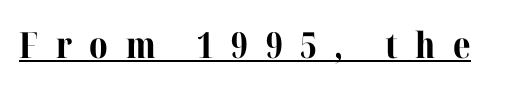
Q: Is the text bold? A: Yes.
Q: Is the text italic (slanted)? A: No, it is upright.
Q: Is the typeface a serif or a sans-serif typeface? A: Serif.
Q: Is the text underlined? A: Yes.
Q: Is the spacing between letters normal or unusually wide? A: Unusually wide.
Q: Width (condensed, normal, or wide)? A: Normal.
Q: Stroke contrast? A: Medium.
Q: x-height? A: Medium.
Q: Monospaced? A: No.
